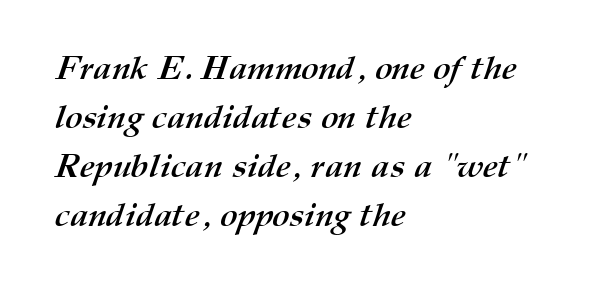
The lines in this sample share a left origin and differ only in where they stop. The rendering keeps characters at their native spacing. Just letters on the line, the space beneath them empty. The vertical gap from one line to the next is medium. Spacing verdict: proportional, widths tailored to each character. Look at the stroke-to-counter ratio: heavy, a bold.
